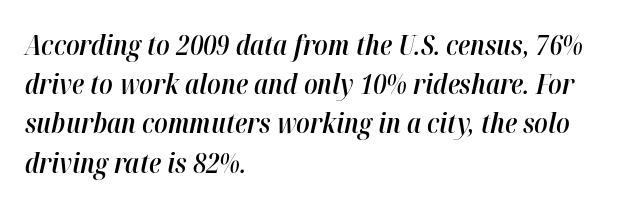
Q: Is the text bold? A: Semi-bold.
Q: Is the text italic (slanted)? A: Yes, it leans right by about 12 degrees.
Q: Is the text underlined? A: No.
Q: How is the paragraph aligned? A: Left-aligned.
Q: Is the spacing between letters normal or unusually wide? A: Normal.
Q: Is the spacing between lines tight, normal or loose? A: Normal.
Q: Width (condensed, normal, or wide)? A: Condensed.
Q: Stroke contrast? A: High.
Q: x-height? A: Medium.
Q: Monospaced? A: No.
